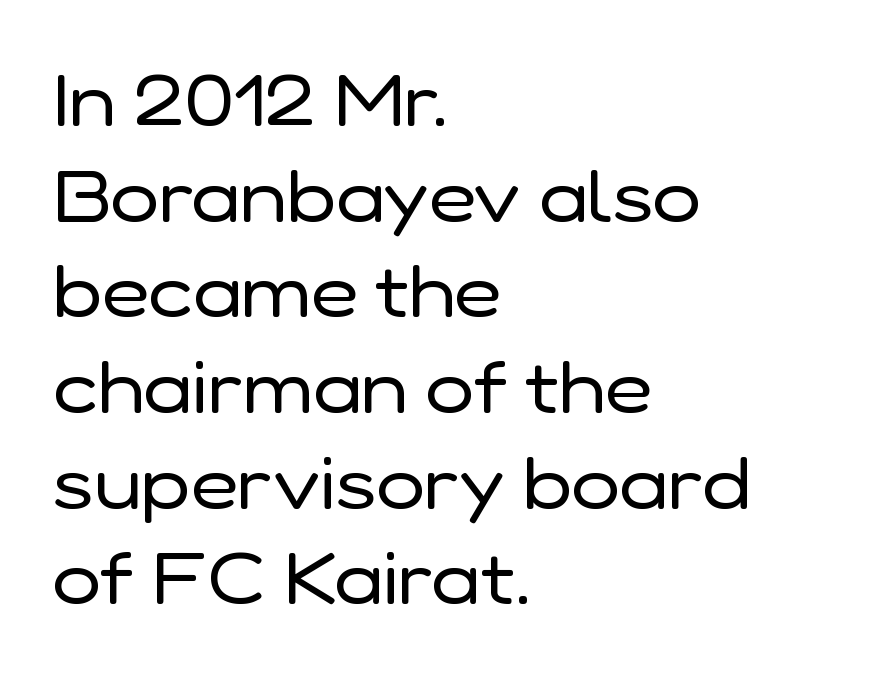
Here the designer chose a conventional face with non-uniform glyph widths. Summary of weight: not heavy and not bold. Rows of type keep a routine distance in the vertical direction. The passage is arranged the way most books set body copy — flush left. Is there any slant? The stems are plumb.
